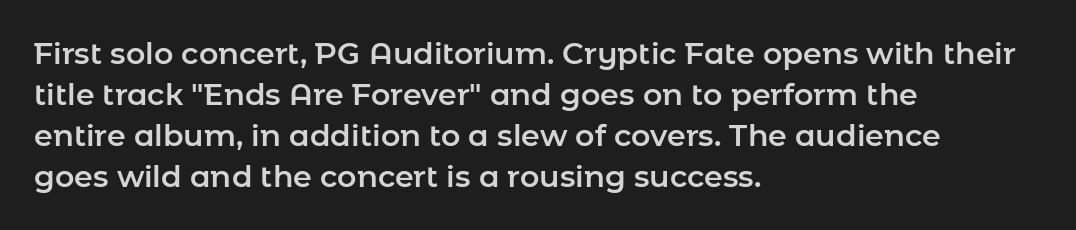
Q: Is the text italic (slanted)? A: No, it is upright.
Q: Is the typeface a serif or a sans-serif typeface? A: Sans-serif.
Q: Is the text underlined? A: No.
Q: How is the paragraph aligned? A: Left-aligned.
Q: Is the spacing between letters normal or unusually wide? A: Normal.
Q: Is the spacing between lines tight, normal or loose? A: Normal.
Q: Width (condensed, normal, or wide)? A: Normal.
Q: Stroke contrast? A: Low.
Q: x-height? A: Medium.
Q: Monospaced? A: No.
